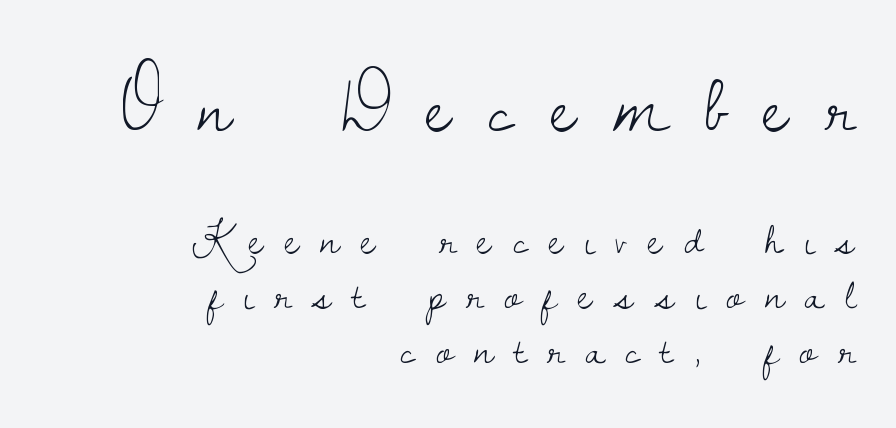
The image shows 80 px light serif type; set right-aligned, line spacing 1.2x, unusually wide letter spacing (+0.46 em), not underlined; the first (top) block is 1.74x larger; low stroke contrast and a small x-height.
